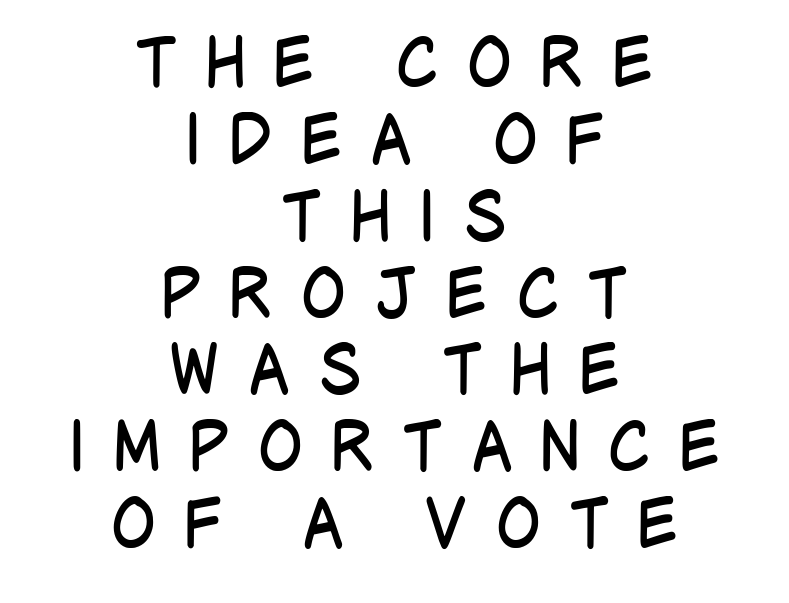
Q: Is the text bold? A: No.
Q: Is the text italic (slanted)? A: No, it is upright.
Q: Is the typeface a serif or a sans-serif typeface? A: Sans-serif.
Q: Is the text underlined? A: No.
Q: How is the paragraph aligned? A: Centered.
Q: Is the spacing between letters normal or unusually wide? A: Unusually wide.
Q: Is the spacing between lines tight, normal or loose? A: Tight.
Q: Width (condensed, normal, or wide)? A: Condensed.
Q: Stroke contrast? A: Low.
Q: x-height? A: Large.
Q: Monospaced? A: No.
